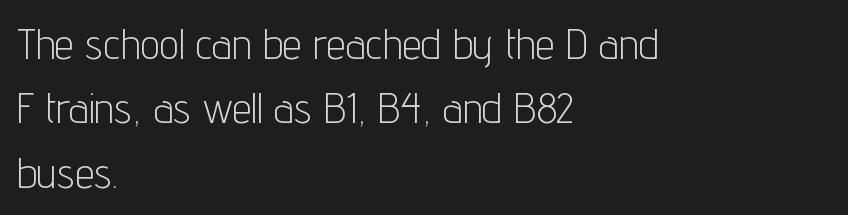
{"serif": "no", "italic": "no", "bold": "no", "weight": "light", "width": "condensed", "stroke_contrast": "low", "x_height": "medium", "monospaced": "no", "underline": "no", "align": "left", "line_spacing": "normal", "line_spacing_ratio": 1.5, "letter_spacing": "normal", "letter_spacing_em": 0.0, "glyph_px": 43}
